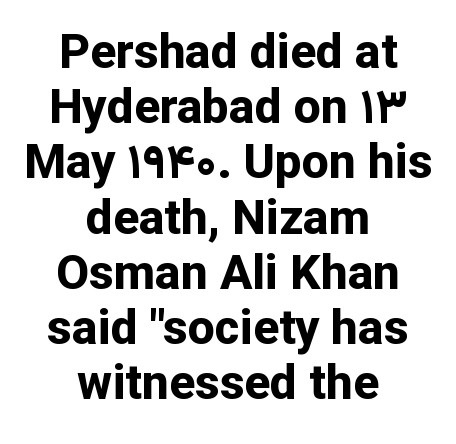
{"serif": "no", "italic": "no", "bold": "yes", "weight": "bold", "width": "normal", "stroke_contrast": "low", "x_height": "medium", "monospaced": "no", "underline": "no", "align": "center", "line_spacing": "tight", "line_spacing_ratio": 1.15, "letter_spacing": "normal", "letter_spacing_em": 0.0, "glyph_px": 48}
